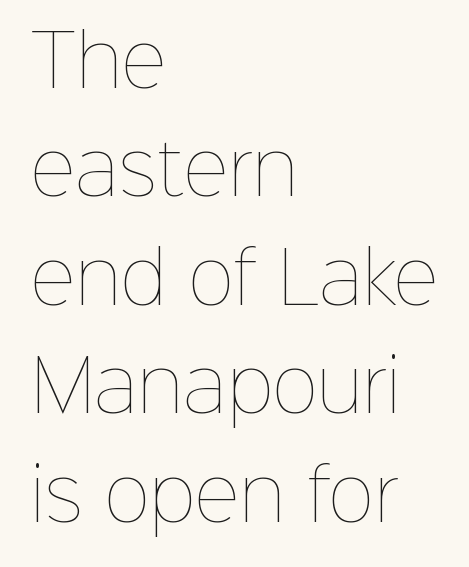
Q: Is the text bold? A: No.
Q: Is the text italic (slanted)? A: No, it is upright.
Q: Is the text underlined? A: No.
Q: How is the paragraph aligned? A: Left-aligned.
Q: Is the spacing between letters normal or unusually wide? A: Normal.
Q: Is the spacing between lines tight, normal or loose? A: Normal.
Q: Width (condensed, normal, or wide)? A: Normal.
Q: Stroke contrast? A: Low.
Q: x-height? A: Medium.
Q: Monospaced? A: No.
